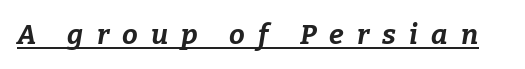
{"italic": "yes", "lean": "right", "slant_degrees": 9, "bold": "yes", "weight": "bold", "width": "normal", "stroke_contrast": "low", "x_height": "medium", "monospaced": "no", "underline": "yes", "letter_spacing": "wide", "letter_spacing_em": 0.47, "glyph_px": 28}
